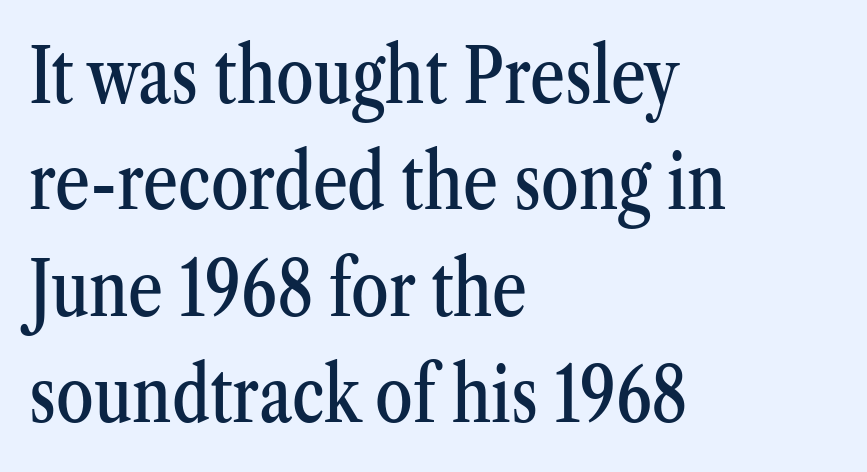
The image shows 76 px condensed serif type, upright; set left-aligned, normal line spacing (1.4x), normal letter spacing, not underlined; medium stroke contrast and a medium x-height.
